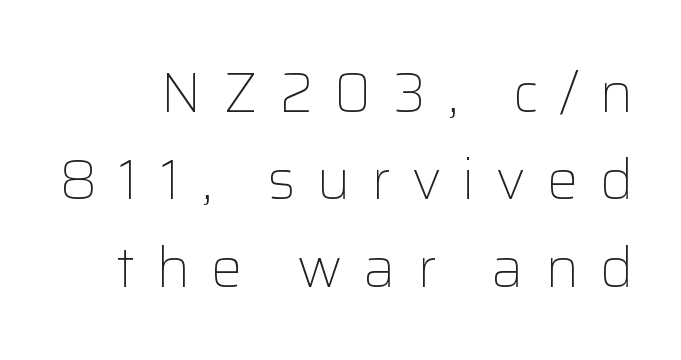
{"serif": "no", "italic": "no", "bold": "no", "weight": "light", "width": "normal", "stroke_contrast": "low", "x_height": "medium", "monospaced": "no", "underline": "no", "line_spacing": "normal", "line_spacing_ratio": 1.56, "letter_spacing": "wide", "letter_spacing_em": 0.38, "glyph_px": 56}
